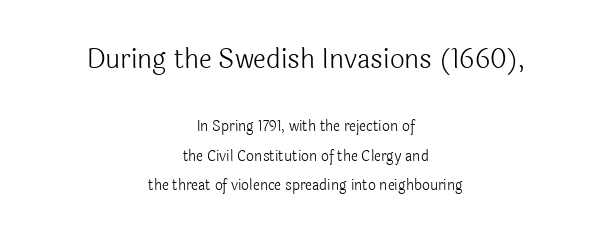
The image shows 26 px text type, upright; set centered, loose line spacing (2.12x), normal letter spacing, not underlined; the first (top) block is 1.86x larger.
